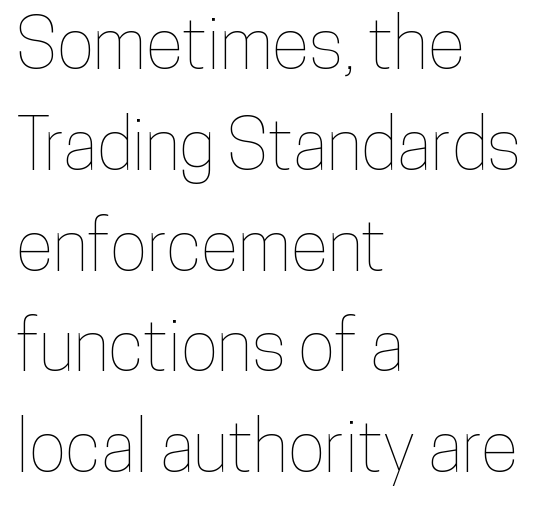
Q: Is the text italic (slanted)? A: No, it is upright.
Q: Is the text underlined? A: No.
Q: How is the paragraph aligned? A: Left-aligned.
Q: Is the spacing between letters normal or unusually wide? A: Normal.
Q: Is the spacing between lines tight, normal or loose? A: Normal.
Q: Width (condensed, normal, or wide)? A: Condensed.
Q: Stroke contrast? A: Low.
Q: x-height? A: Medium.
Q: Monospaced? A: No.
